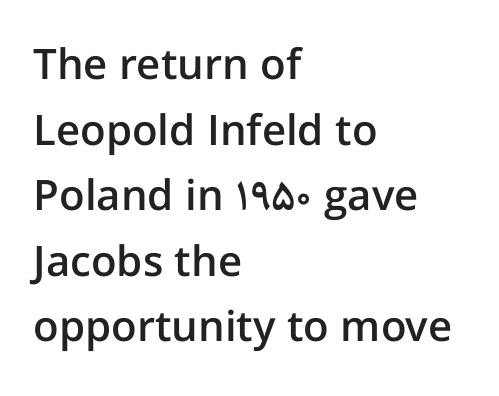
Q: Is the text bold? A: Semi-bold.
Q: Is the text italic (slanted)? A: No, it is upright.
Q: Is the typeface a serif or a sans-serif typeface? A: Sans-serif.
Q: Is the text underlined? A: No.
Q: How is the paragraph aligned? A: Left-aligned.
Q: Is the spacing between letters normal or unusually wide? A: Normal.
Q: Is the spacing between lines tight, normal or loose? A: Normal.
Q: Width (condensed, normal, or wide)? A: Normal.
Q: Stroke contrast? A: Low.
Q: x-height? A: Medium.
Q: Monospaced? A: No.
